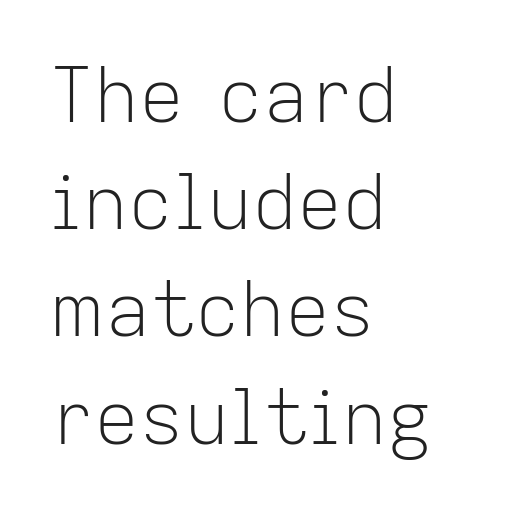
Here the designer chose a conventional face with non-uniform glyph widths. Leading: standard. Which margin do the lines hug? The left one — the right edge is uneven. Ascenders rise straight up at ninety degrees.
